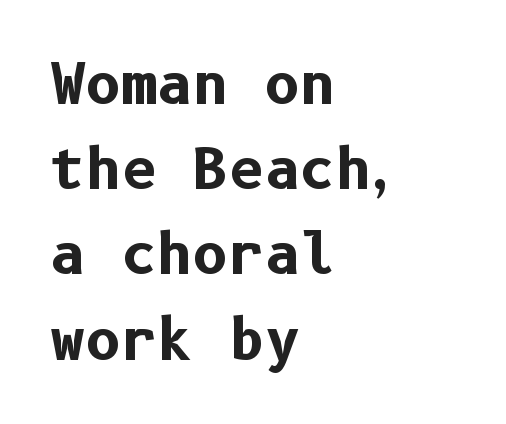
{"serif": "no", "italic": "no", "bold": "yes", "weight": "bold", "width": "normal", "stroke_contrast": "low", "x_height": "medium", "underline": "no", "align": "left", "line_spacing": "normal", "line_spacing_ratio": 1.55, "letter_spacing": "normal", "letter_spacing_em": 0.0, "glyph_px": 55}
